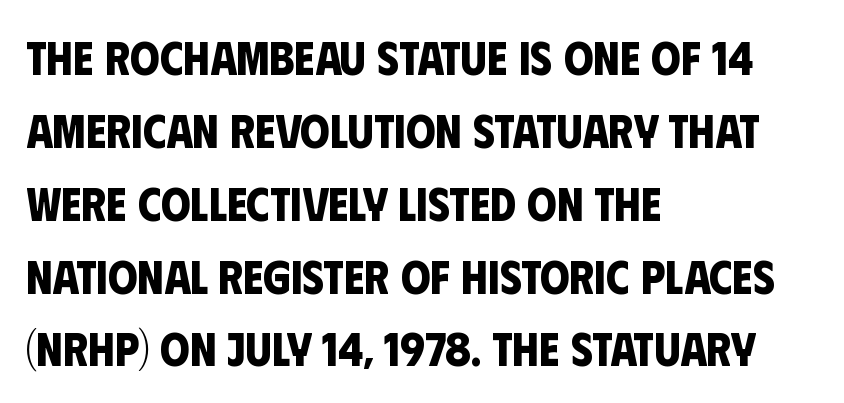
Q: Is the text bold? A: Yes.
Q: Is the typeface a serif or a sans-serif typeface? A: Sans-serif.
Q: Is the text underlined? A: No.
Q: How is the paragraph aligned? A: Left-aligned.
Q: Is the spacing between letters normal or unusually wide? A: Normal.
Q: Is the spacing between lines tight, normal or loose? A: Normal.
Q: Width (condensed, normal, or wide)? A: Condensed.
Q: Stroke contrast? A: Low.
Q: x-height? A: Large.
Q: Monospaced? A: No.
